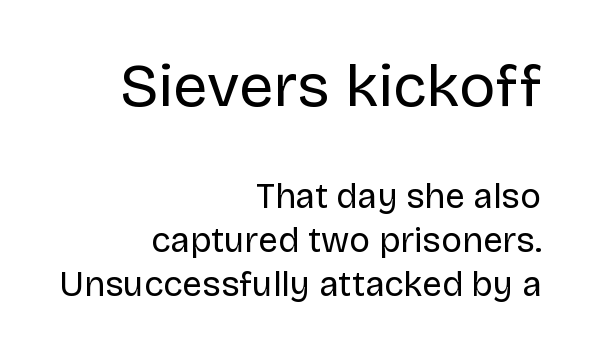
Character widths vary here, with narrow letters taking less room than wide ones. The lines sit at an ordinary, default distance from one another. The font sits on the lighter half of the weight spectrum, regular included. Caption: multi-line text, flush right, ragged left.
